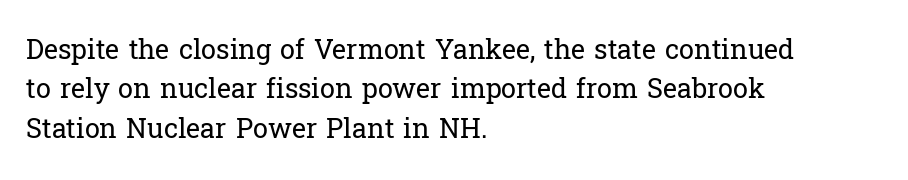
Quick note: not italic, upright. Is the stroke heavy? The answer is a plain regular-or-lighter. The setting favours the left margin, as ordinary paragraphs usually do. Has an underline been added? It has not. Tracking here is standard; glyphs follow each other at the usual distance. Line spacing here is normal.
